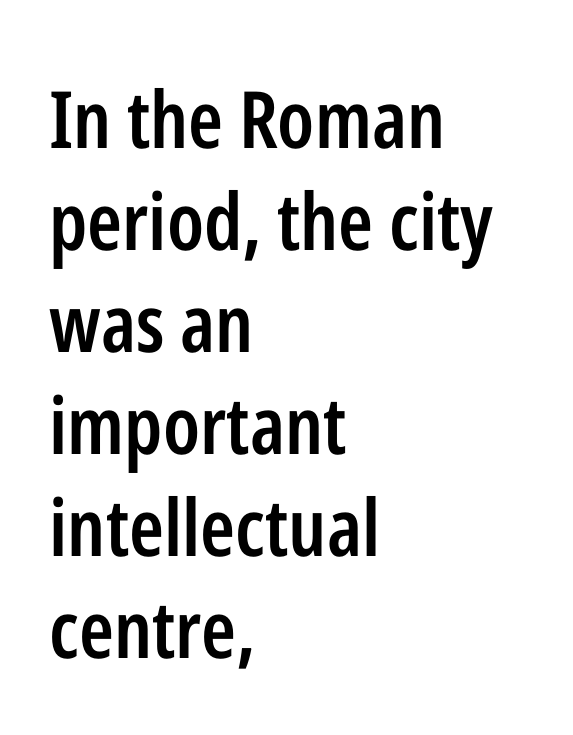
You could not count columns in this text — the font is proportionally spaced. Spacing between characters is what you'd get straight out of the box. The text block is weighted toward the left margin, trailing off unevenly rightward. The glyphs in this specimen are sans serif. Does the leading feel generous? No, just average.
